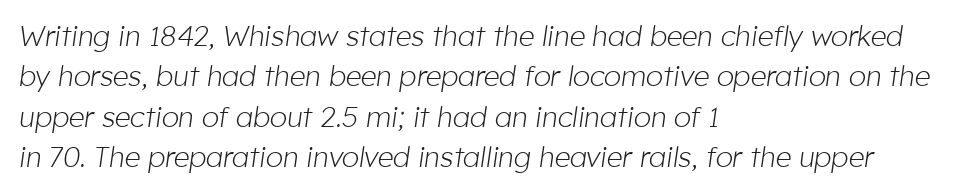
{"italic": "yes", "lean": "right", "slant_degrees": 8, "bold": "no", "weight": "light", "width": "normal", "stroke_contrast": "low", "x_height": "medium", "monospaced": "no", "underline": "no", "align": "left", "line_spacing": "normal", "line_spacing_ratio": 1.44, "letter_spacing": "normal", "letter_spacing_em": 0.0, "glyph_px": 28}
